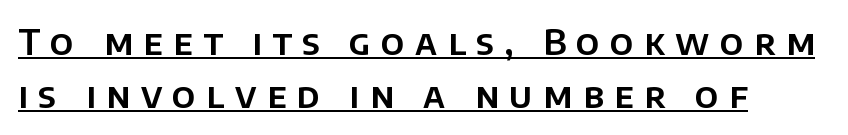
Q: Is the text italic (slanted)? A: No, it is upright.
Q: Is the typeface a serif or a sans-serif typeface? A: Sans-serif.
Q: Is the text underlined? A: Yes.
Q: How is the paragraph aligned? A: Left-aligned.
Q: Is the spacing between letters normal or unusually wide? A: Unusually wide.
Q: Is the spacing between lines tight, normal or loose? A: Normal.
Q: Width (condensed, normal, or wide)? A: Normal.
Q: Stroke contrast? A: Low.
Q: x-height? A: Large.
Q: Monospaced? A: No.
